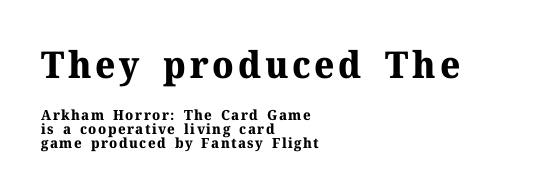
{"serif": "yes", "italic": "no", "bold": "yes", "weight": "bold", "width": "normal", "stroke_contrast": "medium", "x_height": "medium", "monospaced": "no", "underline": "no", "align": "left", "line_spacing": "tight", "line_spacing_ratio": 0.97, "larger_block": "first", "size_ratio": 2.64, "glyph_px": 37}
